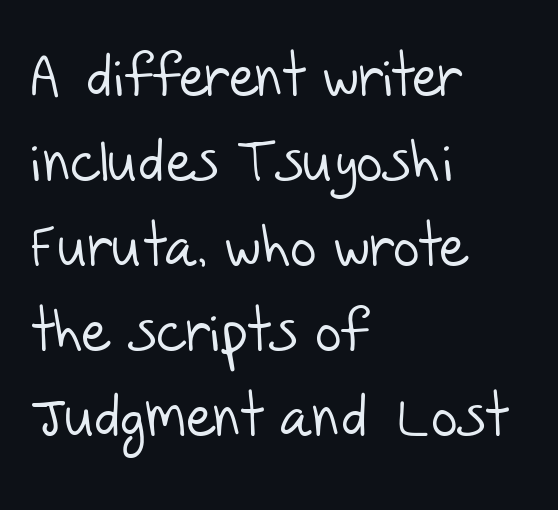
The image shows 57 px light sans-serif type; set left-aligned, normal line spacing (1.49x), normal letter spacing, not underlined; low stroke contrast and a large x-height.
